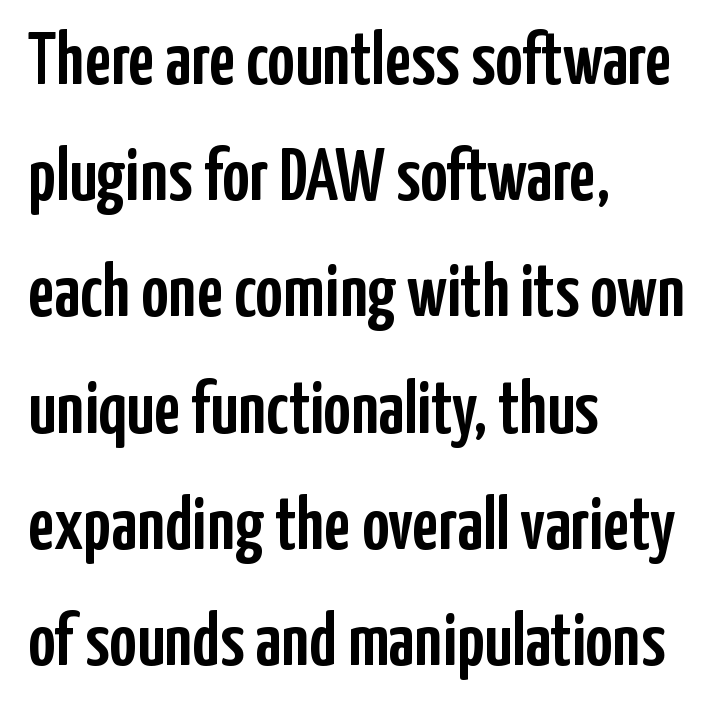
{"serif": "no", "italic": "no", "width": "condensed", "stroke_contrast": "low", "x_height": "medium", "monospaced": "no", "underline": "no", "align": "left", "line_spacing": "normal", "line_spacing_ratio": 1.55, "letter_spacing": "normal", "letter_spacing_em": 0.0, "glyph_px": 75}
